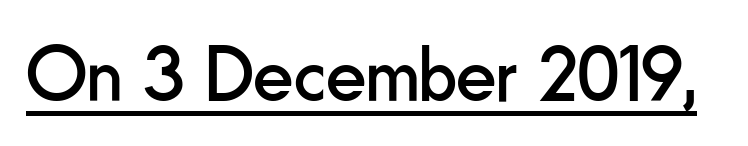
The image shows 79 px regular-weight, condensed sans-serif type, upright; set normal letter spacing, underlined; low stroke contrast and a small x-height.
